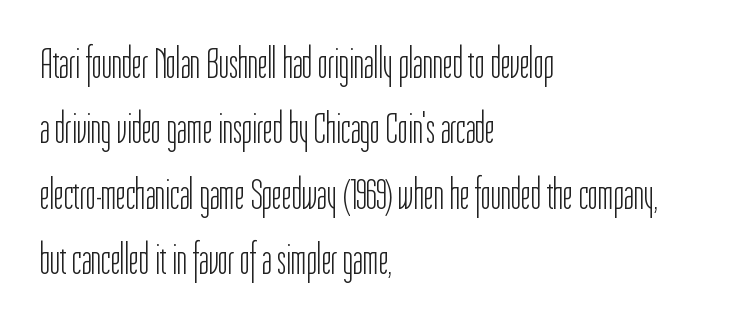
Q: Is the text bold? A: No.
Q: Is the text italic (slanted)? A: No, it is upright.
Q: Is the typeface a serif or a sans-serif typeface? A: Sans-serif.
Q: Is the text underlined? A: No.
Q: How is the paragraph aligned? A: Left-aligned.
Q: Is the spacing between letters normal or unusually wide? A: Normal.
Q: Is the spacing between lines tight, normal or loose? A: Normal.
Q: Width (condensed, normal, or wide)? A: Condensed.
Q: Stroke contrast? A: Low.
Q: x-height? A: Medium.
Q: Monospaced? A: No.
